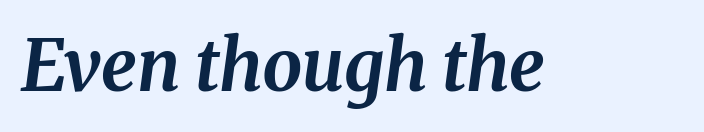
The letters are slanted; this is an italic face. Does extra space separate the letters? No, they use regular spacing. The area under the type is left untouched. The passage shown is emphatically bold. The face used here is proportionally spaced, like ordinary book or web type.
